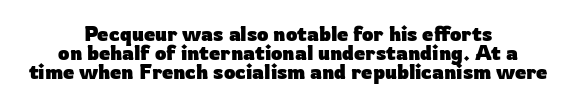
{"italic": "no", "bold": "yes", "underline": "no", "align": "center", "line_spacing": "tight", "line_spacing_ratio": 0.96, "letter_spacing": "normal", "letter_spacing_em": 0.0, "glyph_px": 20}
